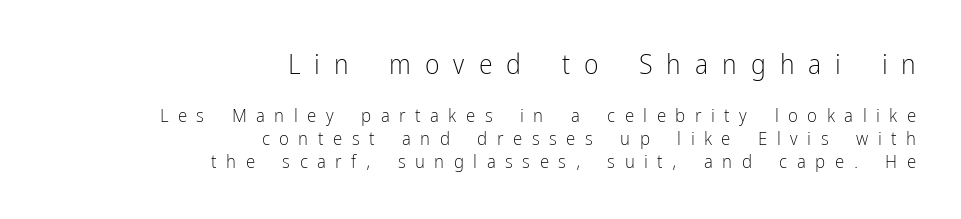
{"serif": "no", "italic": "no", "bold": "no", "weight": "light", "width": "condensed", "stroke_contrast": "low", "x_height": "medium", "monospaced": "no", "underline": "no", "align": "right", "line_spacing_ratio": 1.22, "letter_spacing": "wide", "letter_spacing_em": 0.5, "larger_block": "first", "size_ratio": 1.47, "glyph_px": 28}
